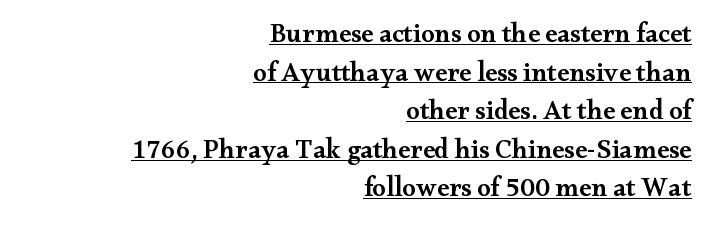
Q: Is the text bold? A: Semi-bold.
Q: Is the text italic (slanted)? A: No, it is upright.
Q: Is the text underlined? A: Yes.
Q: How is the paragraph aligned? A: Right-aligned.
Q: Is the spacing between letters normal or unusually wide? A: Normal.
Q: Is the spacing between lines tight, normal or loose? A: Normal.
